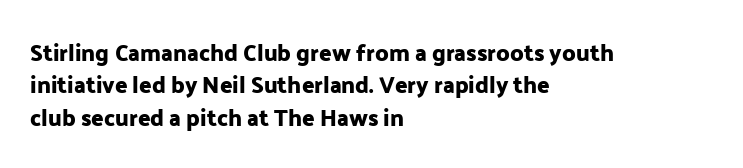
Q: Is the text italic (slanted)? A: No, it is upright.
Q: Is the text underlined? A: No.
Q: How is the paragraph aligned? A: Left-aligned.
Q: Is the spacing between letters normal or unusually wide? A: Normal.
Q: Is the spacing between lines tight, normal or loose? A: Normal.
